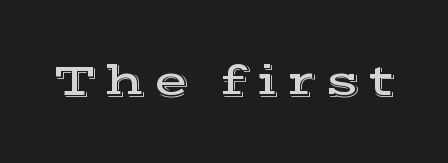
Q: Is the text italic (slanted)? A: No, it is upright.
Q: Is the typeface a serif or a sans-serif typeface? A: Serif.
Q: Is the text underlined? A: No.
Q: Width (condensed, normal, or wide)? A: Wide.
Q: x-height? A: Medium.
Q: Monospaced? A: No.
